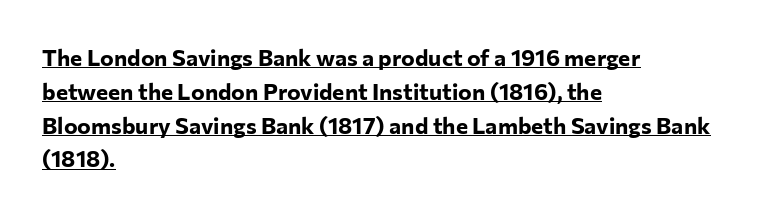
{"italic": "no", "bold": "yes", "underline": "yes", "align": "left", "line_spacing": "normal", "line_spacing_ratio": 1.47, "letter_spacing": "normal", "letter_spacing_em": 0.0, "glyph_px": 23}
